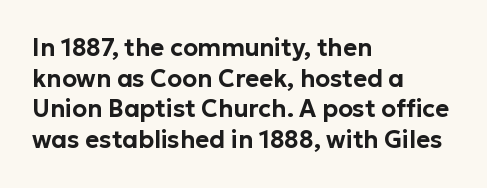
These lines stack with their left ends in a neat column. This sample uses plain, unmodified letter spacing. Rows of type keep a routine distance in the vertical direction. The glyphs are unaccompanied by any horizontal stroke below them. Vertical strokes here are truly vertical.
